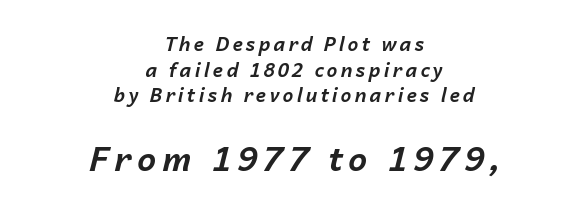
{"italic": "yes", "lean": "right", "slant_degrees": 14, "bold": "yes", "weight": "bold", "width": "normal", "stroke_contrast": "low", "x_height": "medium", "monospaced": "no", "underline": "no", "align": "center", "line_spacing": "normal", "line_spacing_ratio": 1.35, "larger_block": "second", "size_ratio": 1.79, "glyph_px": 34}
